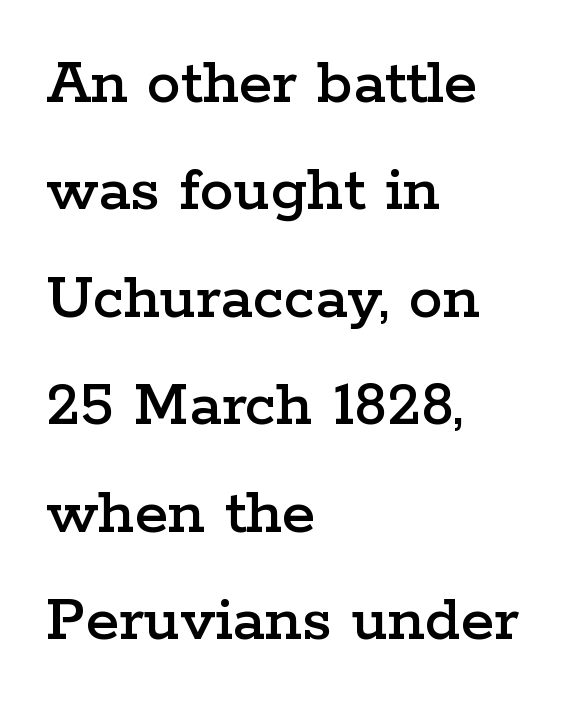
The image shows 68 px wide serif type, upright; set left-aligned, normal line spacing (1.58x), normal letter spacing, not underlined; low stroke contrast and a medium x-height.
